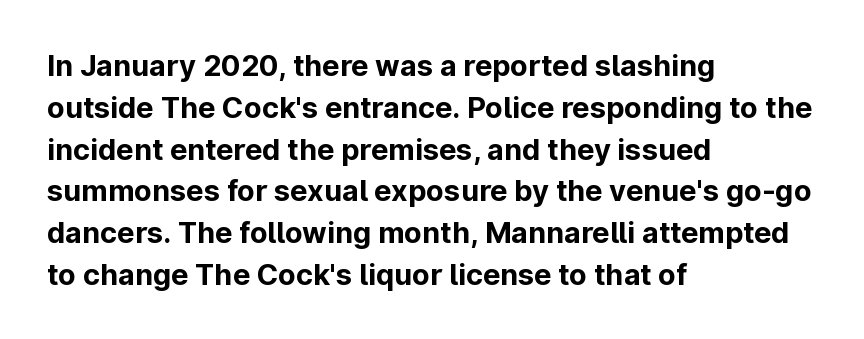
Q: Is the text bold? A: Yes.
Q: Is the text italic (slanted)? A: No, it is upright.
Q: Is the typeface a serif or a sans-serif typeface? A: Sans-serif.
Q: Is the text underlined? A: No.
Q: How is the paragraph aligned? A: Left-aligned.
Q: Is the spacing between letters normal or unusually wide? A: Normal.
Q: Is the spacing between lines tight, normal or loose? A: Normal.
Q: Width (condensed, normal, or wide)? A: Normal.
Q: Stroke contrast? A: Low.
Q: x-height? A: Medium.
Q: Monospaced? A: No.
